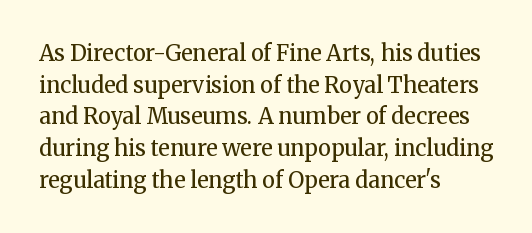
Ordinary non-slanted type is in use. Whoever set this chose a conventional vertical rhythm. Nothing unusual about the tracking: characters are spaced as the font intends. Every row of glyphs begins at an identical x-position on the left.
